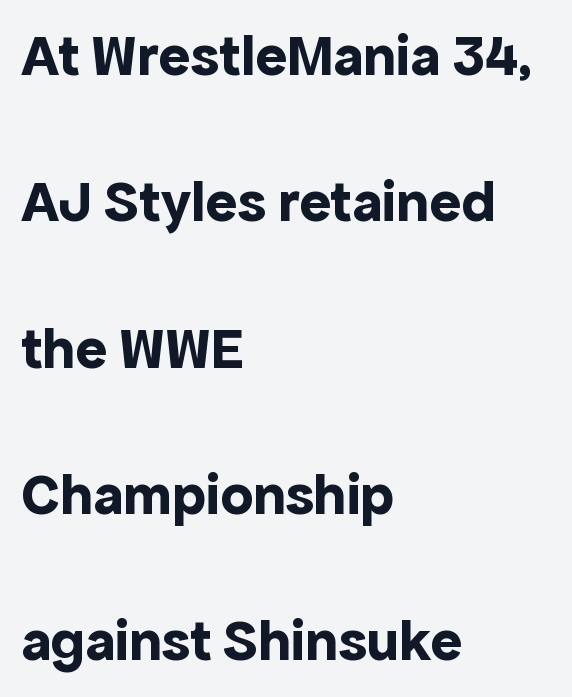
The image shows 59 px bold sans-serif type, upright; set left-aligned, loose line spacing (2.48x), normal letter spacing, not underlined; a medium x-height.
